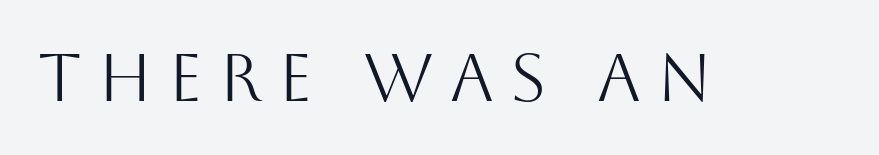
The image shows 67 px light sans-serif type, upright; set unusually wide letter spacing (+0.24 em), not underlined; medium stroke contrast and a large x-height.
